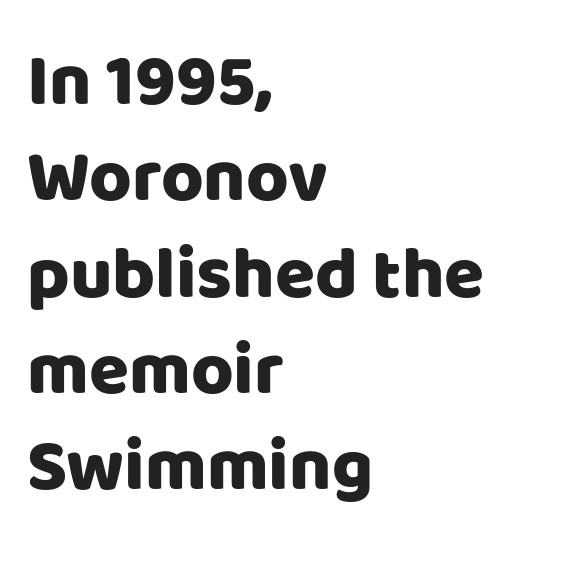
Q: Is the text italic (slanted)? A: No, it is upright.
Q: Is the typeface a serif or a sans-serif typeface? A: Sans-serif.
Q: Is the text underlined? A: No.
Q: How is the paragraph aligned? A: Left-aligned.
Q: Is the spacing between letters normal or unusually wide? A: Normal.
Q: Is the spacing between lines tight, normal or loose? A: Normal.
Q: Width (condensed, normal, or wide)? A: Normal.
Q: Stroke contrast? A: Low.
Q: x-height? A: Large.
Q: Monospaced? A: No.
